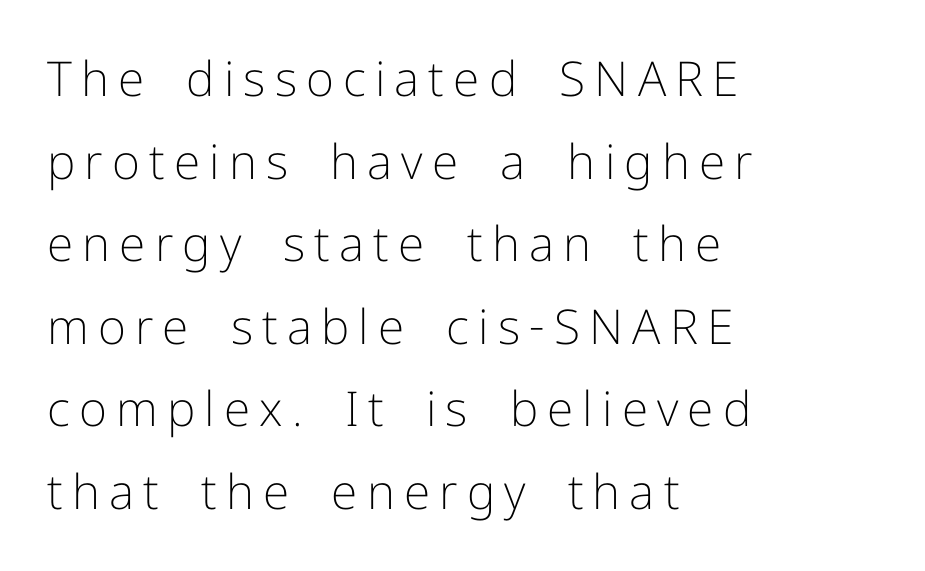
Q: Is the text bold? A: No.
Q: Is the text italic (slanted)? A: No, it is upright.
Q: Is the typeface a serif or a sans-serif typeface? A: Sans-serif.
Q: Is the text underlined? A: No.
Q: How is the paragraph aligned? A: Left-aligned.
Q: Width (condensed, normal, or wide)? A: Normal.
Q: Stroke contrast? A: Low.
Q: x-height? A: Medium.
Q: Monospaced? A: No.
